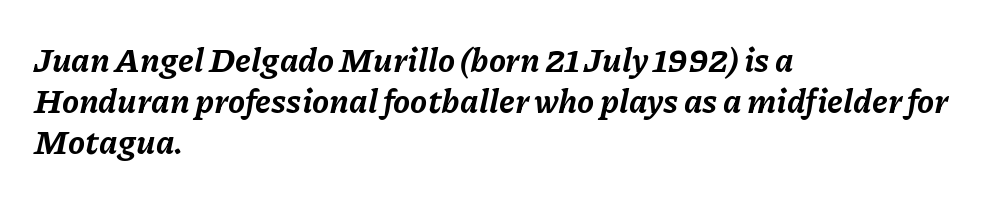
Is this a fixed-width face? No — the glyphs have proportional, varying widths. The lines are quadded left. Nobody drew a line under any word here. The rendering uses a bold face; every stroke is thick and dark. What stands out about the letter spacing? Nothing — it is the standard amount.
